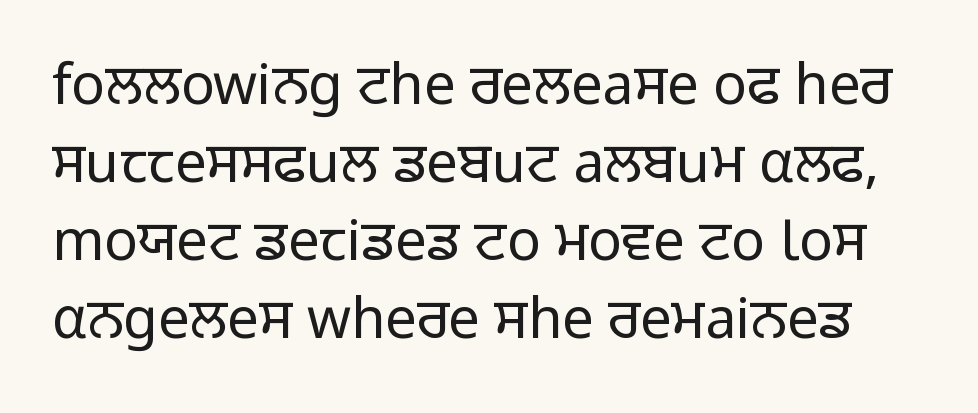
The image shows 56 px regular-weight sans-serif type, upright; set normal line spacing (1.39x), normal letter spacing, not underlined; low stroke contrast and a medium x-height.
